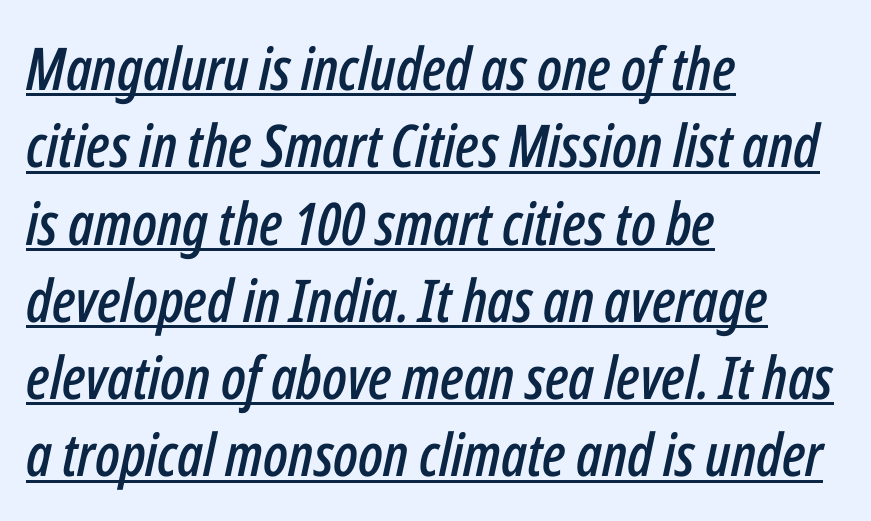
{"italic": "yes", "lean": "right", "slant_degrees": 12, "width": "condensed", "stroke_contrast": "low", "x_height": "medium", "monospaced": "no", "underline": "yes", "align": "left", "line_spacing": "normal", "line_spacing_ratio": 1.31, "letter_spacing": "normal", "letter_spacing_em": 0.0, "glyph_px": 59}
